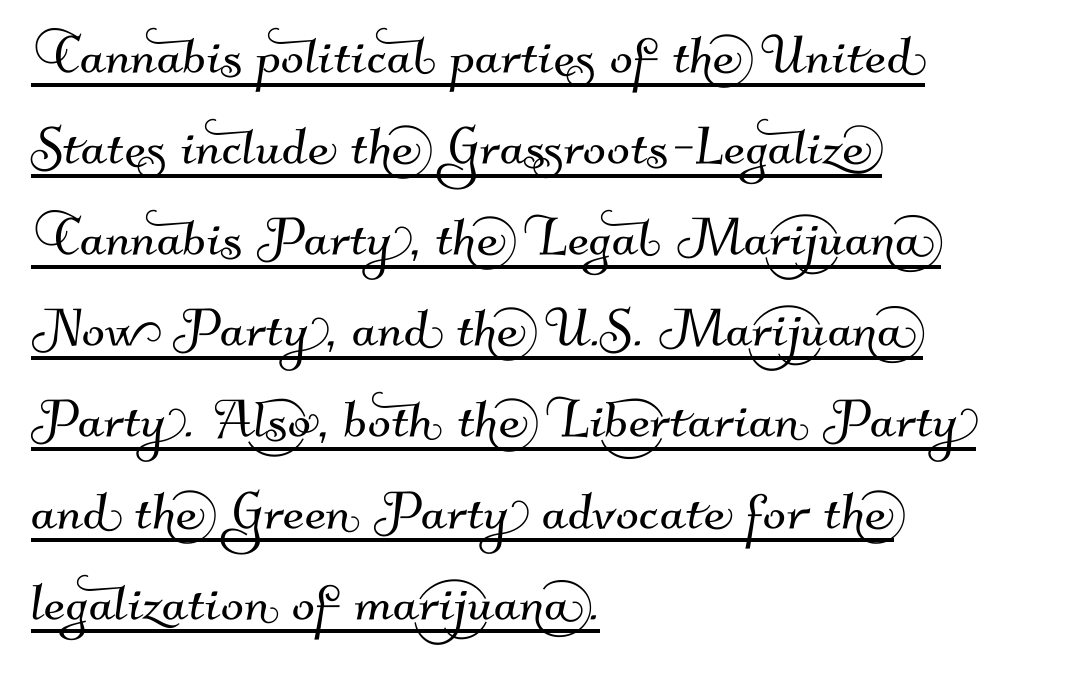
Q: Is the typeface a serif or a sans-serif typeface? A: Sans-serif.
Q: Is the text underlined? A: Yes.
Q: How is the paragraph aligned? A: Left-aligned.
Q: Is the spacing between letters normal or unusually wide? A: Normal.
Q: Is the spacing between lines tight, normal or loose? A: Normal.
Q: Width (condensed, normal, or wide)? A: Normal.
Q: Stroke contrast? A: Medium.
Q: x-height? A: Small.
Q: Monospaced? A: No.
